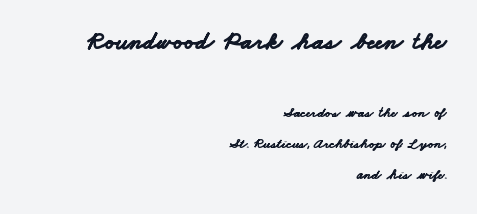
{"bold": "yes", "underline": "no", "align": "right", "line_spacing": "loose", "line_spacing_ratio": 2.2, "letter_spacing": "normal", "letter_spacing_em": 0.0, "larger_block": "first", "size_ratio": 1.79, "glyph_px": 25}
